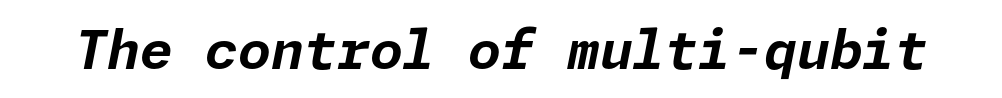
The image shows 53 px bold type, italic (leaning right); set normal letter spacing, not underlined; low stroke contrast and a medium x-height.
